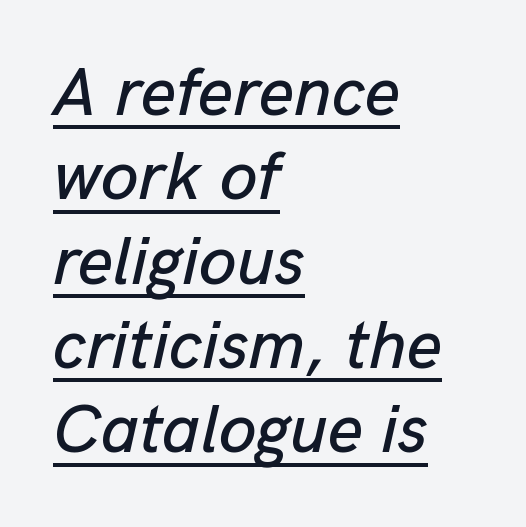
The image shows 68 px text type, italic (leaning right); set left-aligned, line spacing 1.24x, normal letter spacing, underlined; low stroke contrast and a medium x-height.
